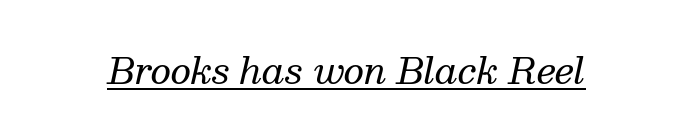
The image shows 36 px regular-weight serif type, italic (leaning right); set normal letter spacing, underlined; medium stroke contrast and a medium x-height.
